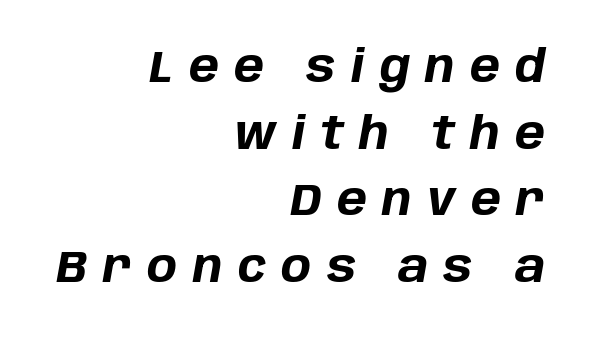
{"italic": "yes", "lean": "right", "slant_degrees": 10, "bold": "yes", "weight": "bold", "width": "normal", "stroke_contrast": "low", "x_height": "large", "monospaced": "no", "underline": "no", "align": "right", "line_spacing": "normal", "line_spacing_ratio": 1.48, "letter_spacing": "wide", "letter_spacing_em": 0.34, "glyph_px": 45}
